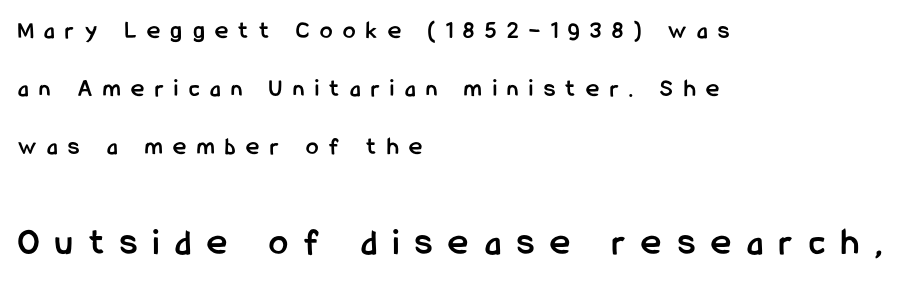
The image shows 38 px semibold, condensed sans-serif type, upright; set left-aligned, loose line spacing (2.33x), unusually wide letter spacing (+0.43 em), not underlined; the second (bottom) block is 1.52x larger; low stroke contrast and a medium x-height.
